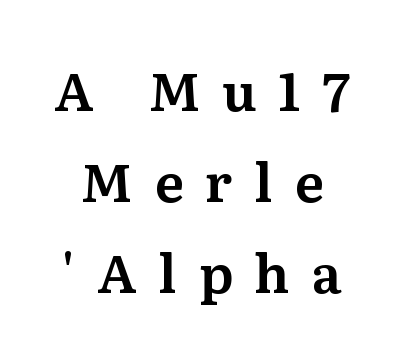
The image shows 53 px serif type, upright; set line spacing 1.72x, unusually wide letter spacing (+0.41 em), not underlined; medium stroke contrast and a medium x-height.
